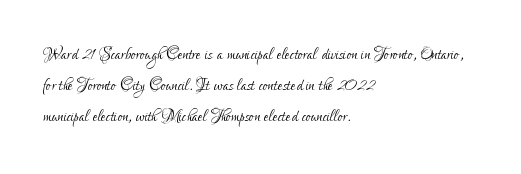
Every row of glyphs begins at an identical x-position on the left. The typesetting does not lean heavy: it is not bold. One glance says typical: line gaps are just what's usual. Underlining? Definitely not there.
